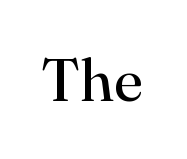
{"serif": "yes", "italic": "no", "bold": "no", "weight": "regular", "width": "normal", "stroke_contrast": "high", "x_height": "small", "monospaced": "no", "underline": "no", "letter_spacing": "normal", "letter_spacing_em": 0.0, "glyph_px": 60}
